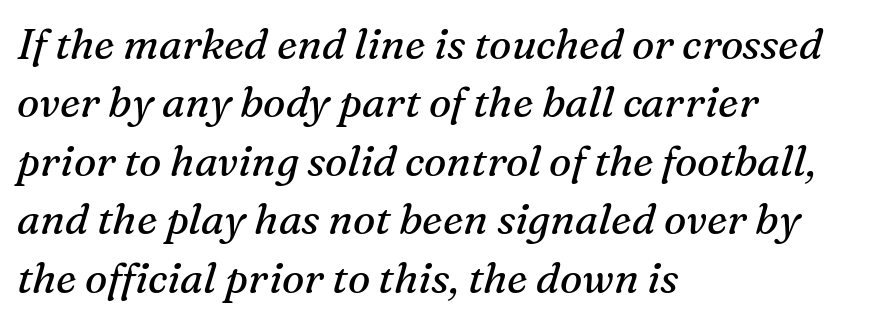
Q: Is the text bold? A: No.
Q: Is the text italic (slanted)? A: Yes, it leans right by about 16 degrees.
Q: Is the typeface a serif or a sans-serif typeface? A: Serif.
Q: Is the text underlined? A: No.
Q: How is the paragraph aligned? A: Left-aligned.
Q: Is the spacing between letters normal or unusually wide? A: Normal.
Q: Is the spacing between lines tight, normal or loose? A: Normal.
Q: Width (condensed, normal, or wide)? A: Normal.
Q: Stroke contrast? A: Medium.
Q: x-height? A: Medium.
Q: Monospaced? A: No.
